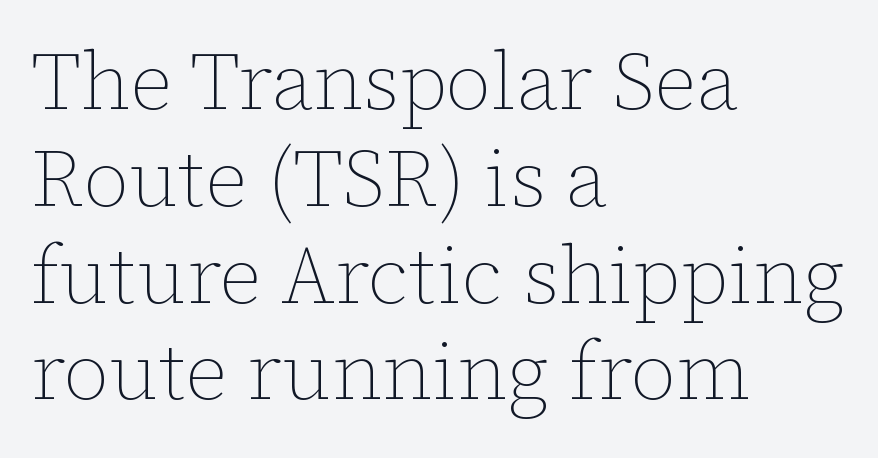
{"italic": "no", "bold": "no", "weight": "thin", "width": "normal", "stroke_contrast": "low", "x_height": "medium", "monospaced": "no", "underline": "no", "align": "left", "line_spacing_ratio": 1.21, "letter_spacing": "normal", "letter_spacing_em": 0.0, "glyph_px": 80}
